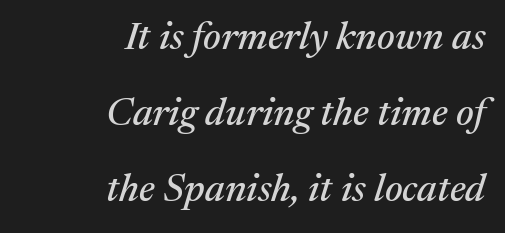
Q: Is the text italic (slanted)? A: Yes, it leans right by about 17 degrees.
Q: Is the typeface a serif or a sans-serif typeface? A: Serif.
Q: Is the text underlined? A: No.
Q: How is the paragraph aligned? A: Right-aligned.
Q: Is the spacing between letters normal or unusually wide? A: Normal.
Q: Is the spacing between lines tight, normal or loose? A: Loose.
Q: Width (condensed, normal, or wide)? A: Normal.
Q: Stroke contrast? A: Medium.
Q: x-height? A: Medium.
Q: Monospaced? A: No.
